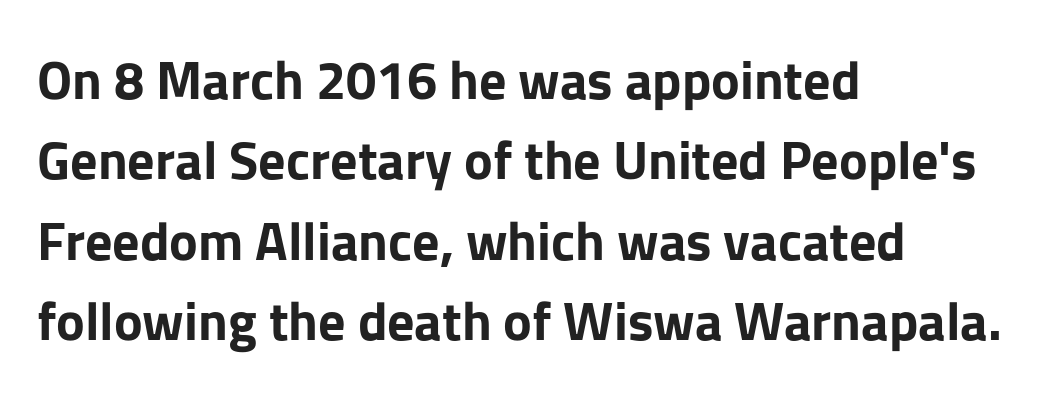
Q: Is the text bold? A: Yes.
Q: Is the text italic (slanted)? A: No, it is upright.
Q: Is the typeface a serif or a sans-serif typeface? A: Sans-serif.
Q: Is the text underlined? A: No.
Q: How is the paragraph aligned? A: Left-aligned.
Q: Is the spacing between letters normal or unusually wide? A: Normal.
Q: Is the spacing between lines tight, normal or loose? A: Normal.
Q: Width (condensed, normal, or wide)? A: Normal.
Q: Stroke contrast? A: Low.
Q: x-height? A: Medium.
Q: Monospaced? A: No.
